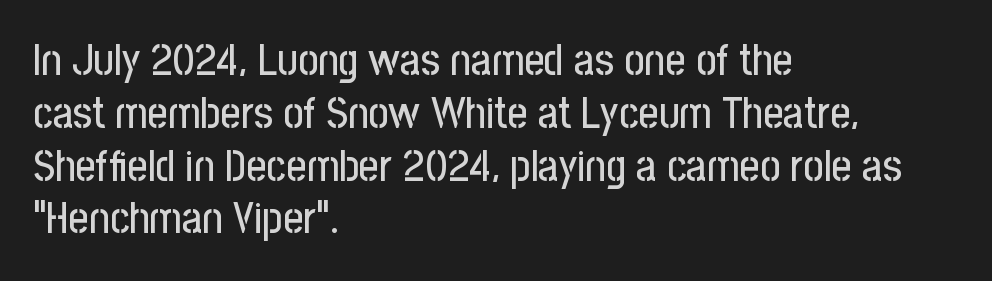
{"serif": "no", "italic": "no", "width": "condensed", "stroke_contrast": "low", "x_height": "medium", "monospaced": "no", "underline": "no", "align": "left", "line_spacing_ratio": 1.2, "letter_spacing": "normal", "letter_spacing_em": 0.0, "glyph_px": 44}
